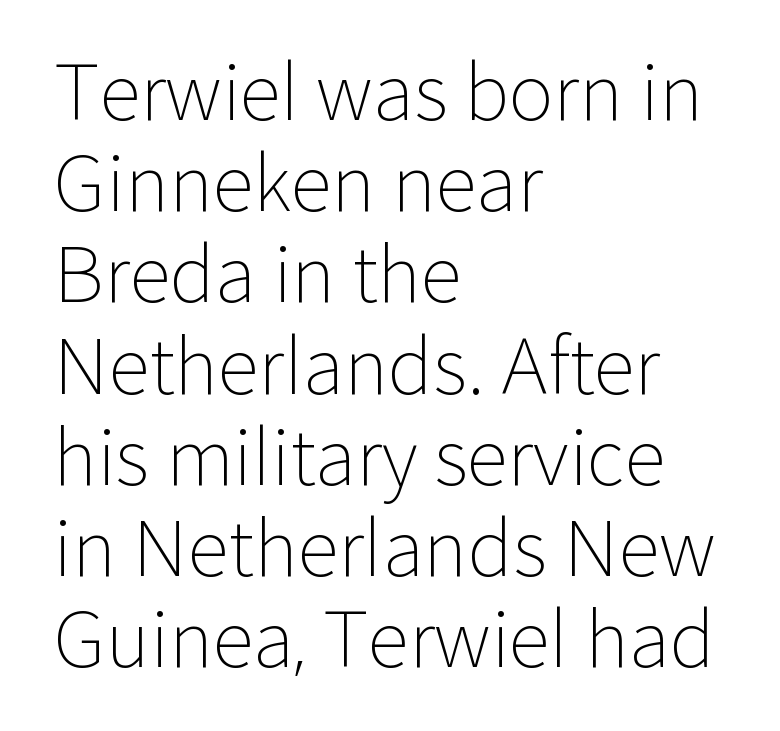
Q: Is the text bold? A: No.
Q: Is the text italic (slanted)? A: No, it is upright.
Q: Is the typeface a serif or a sans-serif typeface? A: Sans-serif.
Q: Is the text underlined? A: No.
Q: How is the paragraph aligned? A: Left-aligned.
Q: Is the spacing between letters normal or unusually wide? A: Normal.
Q: Width (condensed, normal, or wide)? A: Normal.
Q: Stroke contrast? A: Low.
Q: x-height? A: Medium.
Q: Monospaced? A: No.
